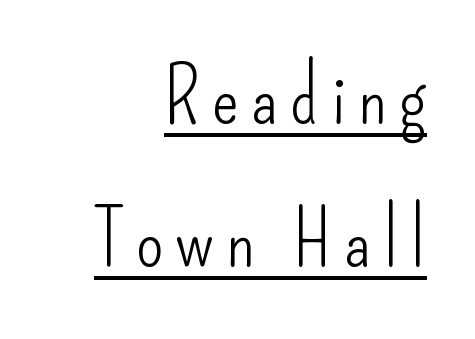
The image shows 80 px light, condensed sans-serif type, upright; set right-aligned, line spacing 1.79x, underlined; low stroke contrast and a small x-height.
